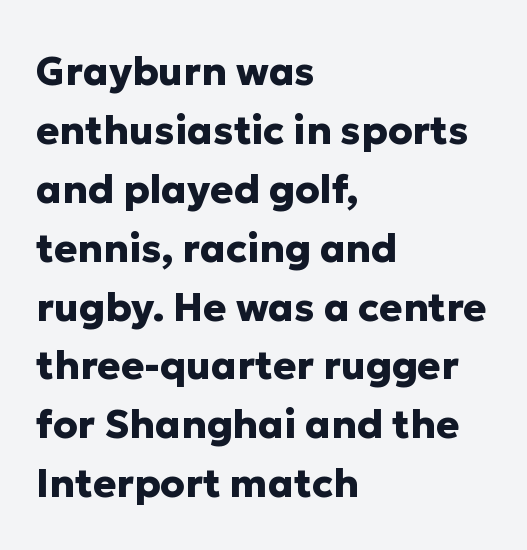
The image shows 39 px heavy sans-serif type, upright; set left-aligned, normal line spacing (1.51x), normal letter spacing, not underlined; low stroke contrast and a medium x-height.
